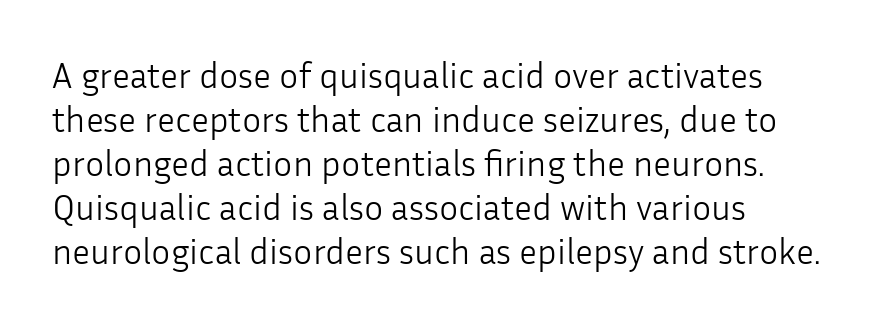
The image shows 36 px light sans-serif type, upright; set line spacing 1.22x, normal letter spacing, not underlined; low stroke contrast and a medium x-height.
